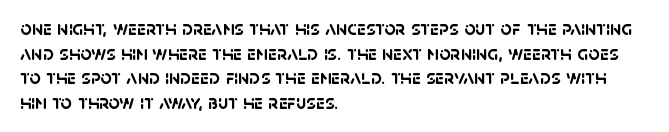
Notice how thick the strokes are: this is what a full bold looks like. Rule under the text: the space is simply empty. Standard letterfit; no display-style spreading of the glyphs. In CSS terms this would be text-align: left.
